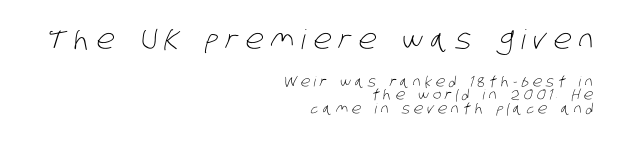
{"bold": "no", "underline": "no", "align": "right", "line_spacing": "tight", "line_spacing_ratio": 0.97, "letter_spacing": "wide", "letter_spacing_em": 0.28, "larger_block": "first", "size_ratio": 1.93, "glyph_px": 27}
